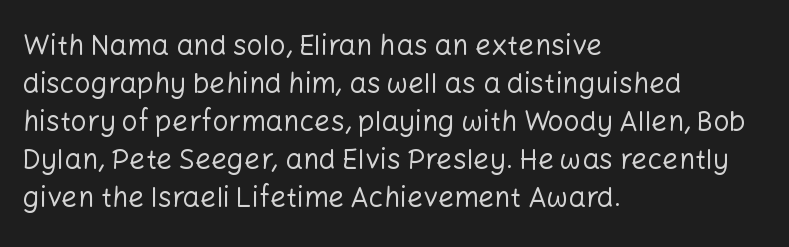
The face used here is rendered with its standard letterfit. Every character sits straight up, as roman type does. Baseline-to-baseline distance is the conventional proportion of letter height. These glyphs show unthickened strokes, regular width or finer. This is sans-serif lettering, the kind often seen on screens and signage. Check the space under the baseline: it is left empty.
